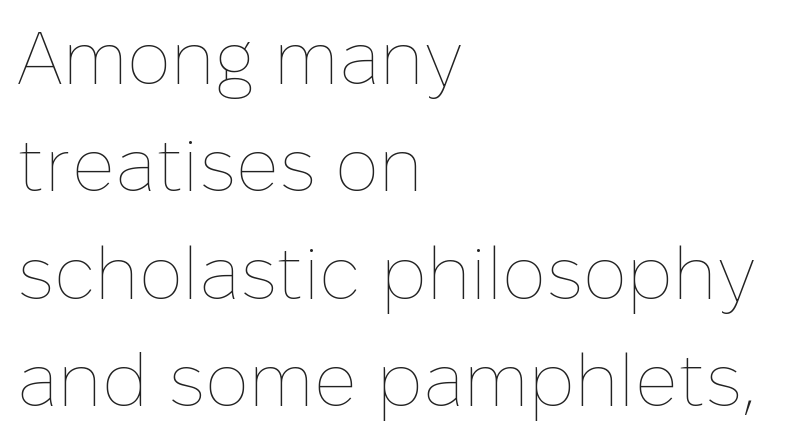
Honestly, there is no underline to notice here at all. The rendering keeps characters at their native spacing. A student would call this left alignment; a typographer would say flush left, rag right. Character widths vary here, with narrow letters taking less room than wide ones. Unbolded letterforms with no extra heft.
